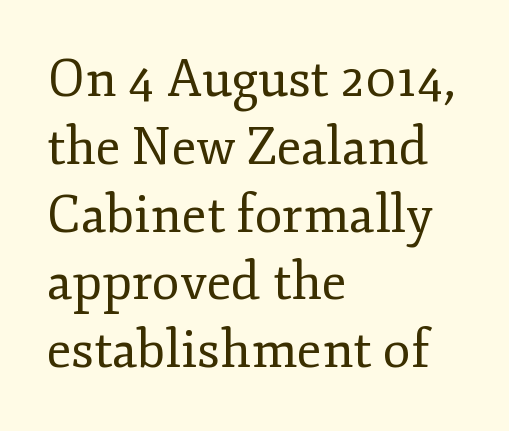
{"serif": "yes", "italic": "no", "bold": "no", "weight": "regular", "width": "normal", "stroke_contrast": "low", "x_height": "small", "monospaced": "no", "underline": "no", "align": "left", "line_spacing": "normal", "line_spacing_ratio": 1.33, "letter_spacing": "normal", "letter_spacing_em": 0.0, "glyph_px": 51}
